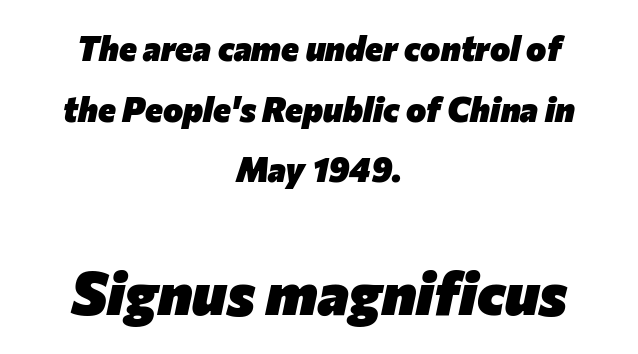
{"italic": "yes", "lean": "right", "slant_degrees": 12, "bold": "yes", "weight": "heavy", "width": "normal", "stroke_contrast": "low", "x_height": "medium", "monospaced": "no", "underline": "no", "align": "center", "line_spacing_ratio": 1.78, "letter_spacing": "normal", "letter_spacing_em": 0.0, "larger_block": "second", "size_ratio": 1.74, "glyph_px": 59}
